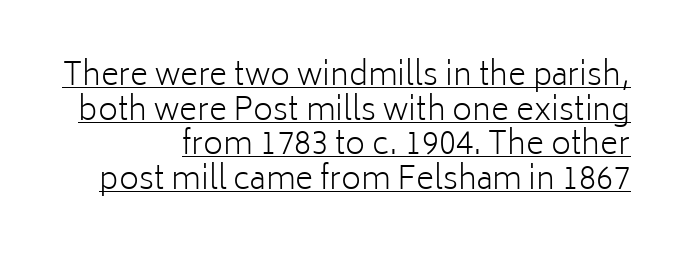
Does the lettering tilt? It doesn't — this is upright. The passage shown is typed in a proportional face where columns would drift. The sample's only ornament is a line tracing under the words. There is no visible air inserted between adjacent glyphs. Very little white space separates one row of letters from the next. No chunkiness to these letters — they're not bold.
